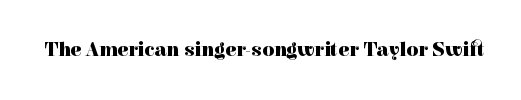
The image shows 20 px bold type, upright; set normal letter spacing, not underlined.
